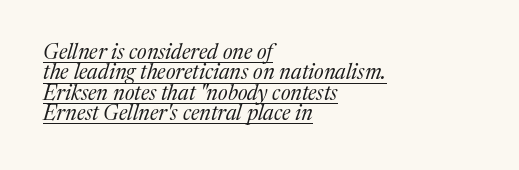
Q: Is the text bold? A: No.
Q: Is the text italic (slanted)? A: Yes, it leans right by about 17 degrees.
Q: Is the text underlined? A: Yes.
Q: How is the paragraph aligned? A: Left-aligned.
Q: Is the spacing between letters normal or unusually wide? A: Normal.
Q: Is the spacing between lines tight, normal or loose? A: Tight.
